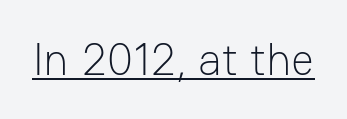
The image shows 45 px light sans-serif type, upright; set normal letter spacing, underlined; low stroke contrast and a medium x-height.
